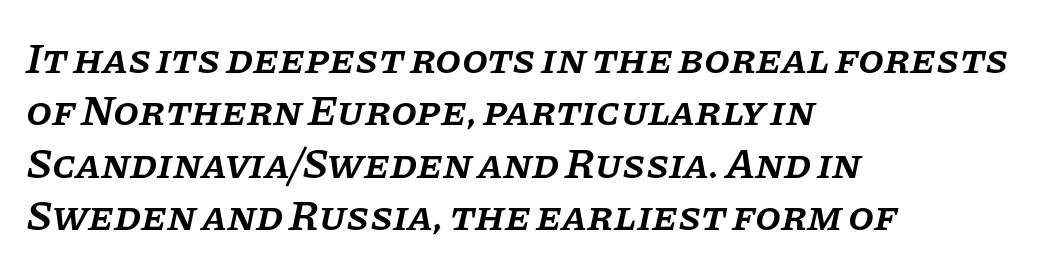
{"serif": "yes", "italic": "yes", "lean": "right", "slant_degrees": 11, "bold": "semi", "weight": "semibold", "width": "normal", "stroke_contrast": "low", "x_height": "large", "monospaced": "no", "underline": "no", "align": "left", "line_spacing": "normal", "line_spacing_ratio": 1.25, "letter_spacing": "normal", "letter_spacing_em": 0.0, "glyph_px": 42}
